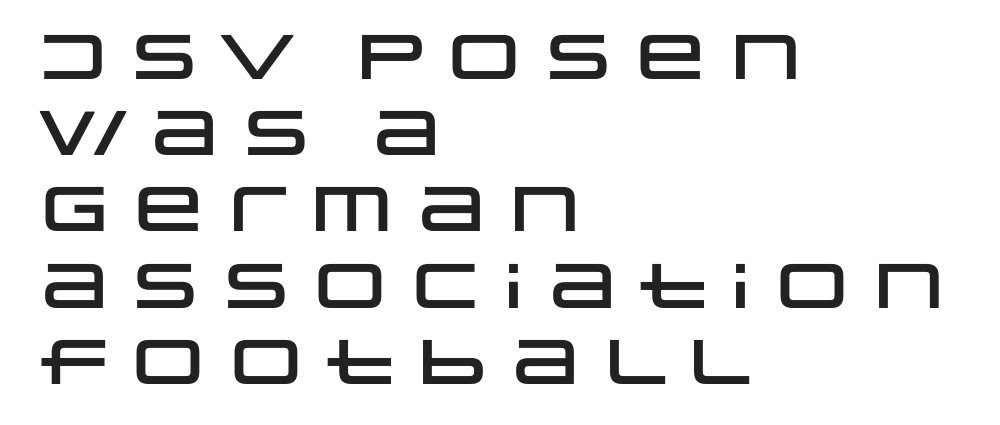
The image shows 63 px wide sans-serif type, upright; set left-aligned, line spacing 1.21x, normal letter spacing, not underlined; low stroke contrast and a large x-height.
